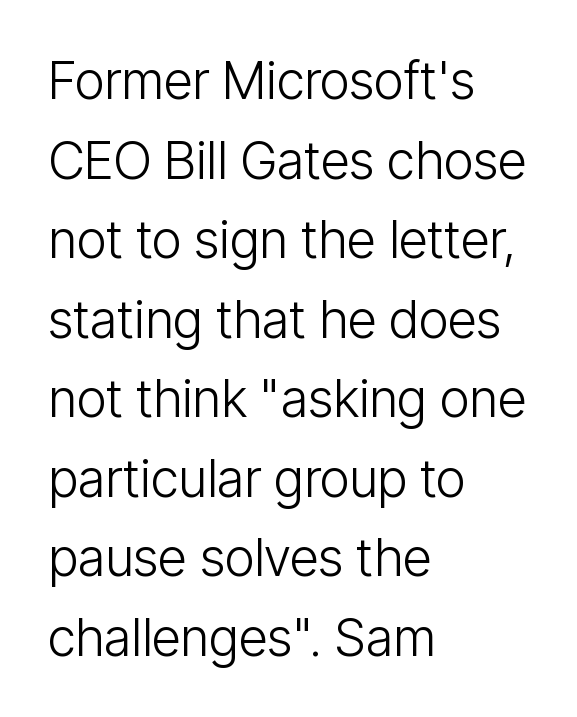
Q: Is the text bold? A: No.
Q: Is the text italic (slanted)? A: No, it is upright.
Q: Is the typeface a serif or a sans-serif typeface? A: Sans-serif.
Q: Is the text underlined? A: No.
Q: How is the paragraph aligned? A: Left-aligned.
Q: Is the spacing between letters normal or unusually wide? A: Normal.
Q: Is the spacing between lines tight, normal or loose? A: Normal.
Q: Width (condensed, normal, or wide)? A: Condensed.
Q: Stroke contrast? A: Low.
Q: x-height? A: Medium.
Q: Monospaced? A: No.
